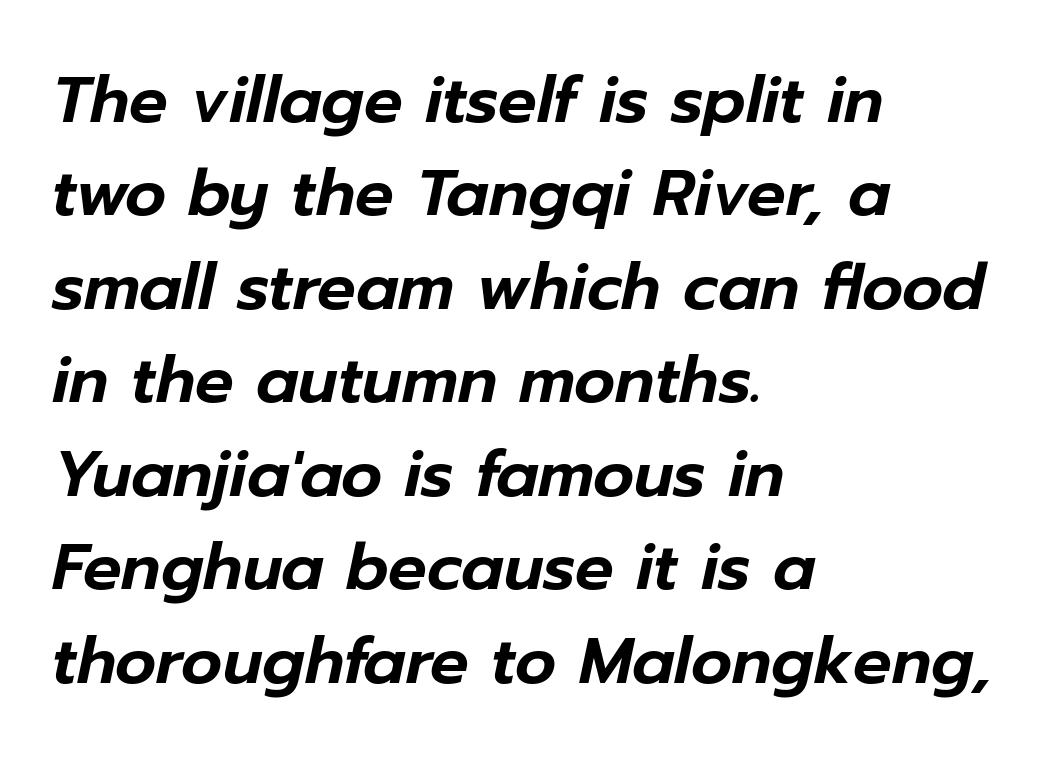
Q: Is the text italic (slanted)? A: Yes, it leans right by about 12 degrees.
Q: Is the text underlined? A: No.
Q: How is the paragraph aligned? A: Left-aligned.
Q: Is the spacing between letters normal or unusually wide? A: Normal.
Q: Is the spacing between lines tight, normal or loose? A: Normal.
Q: Width (condensed, normal, or wide)? A: Normal.
Q: Stroke contrast? A: Low.
Q: x-height? A: Medium.
Q: Monospaced? A: No.
